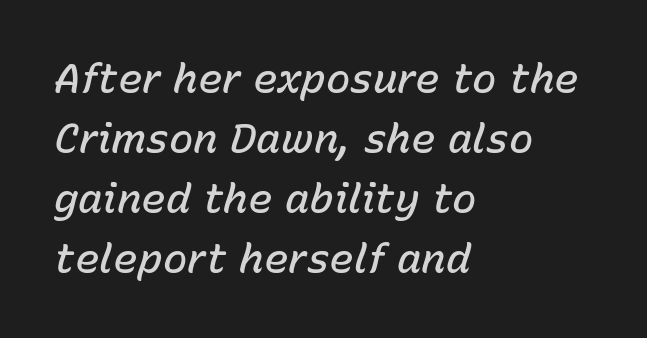
Where is the straight margin? On the left. On the weight axis this lands at semibold, roughly 600. These lines are rendered in a variable-pitch font. Honestly, the row spacing looks completely unremarkable.
